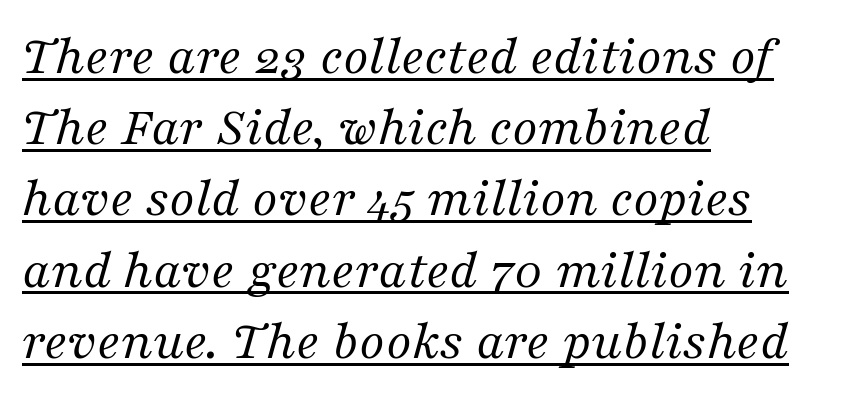
Heaviness? Minimal to ordinary, like unemphasized prose. Horizontal bands of white between lines are of average thickness. The compositor pushed each line to the left boundary. The passage shown is typed in a proportional face where columns would drift.
